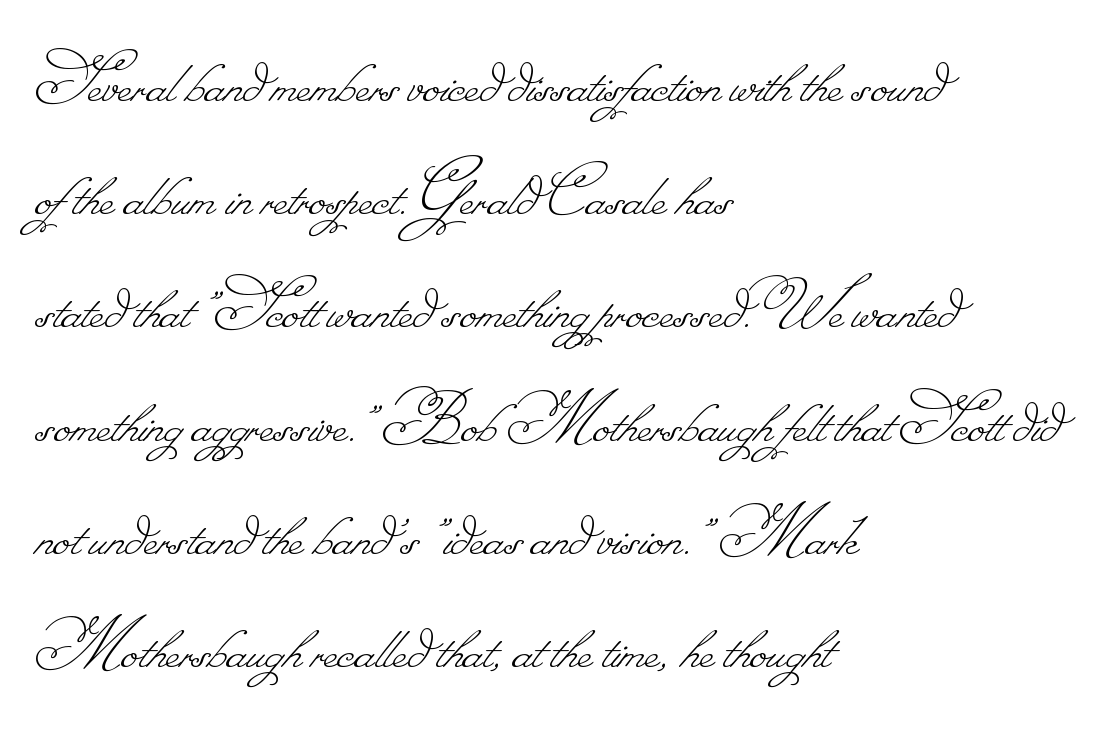
The image shows 77 px thin type; set left-aligned, normal line spacing (1.47x), normal letter spacing, not underlined; low stroke contrast.
